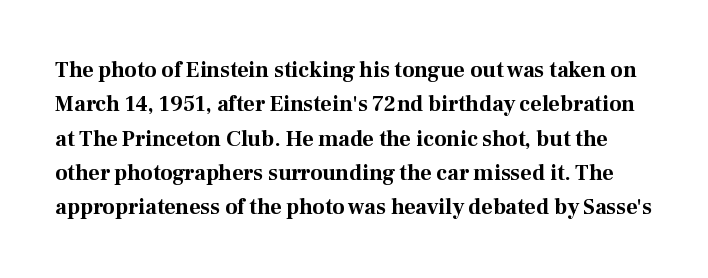
Students, note that the glyphs here touch the page at normal intervals. Strong, thick strokes mark this as bold type. Ascenders rise straight up at ninety degrees. A typesetter would call this leading conventional body-copy spacing. The foot of each line stays bare and open.
